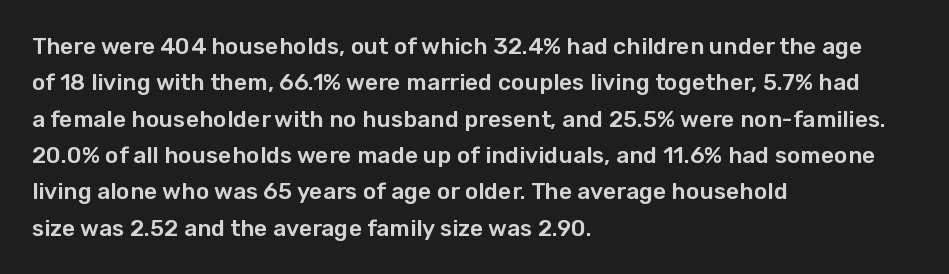
{"italic": "no", "underline": "no", "align": "left", "line_spacing": "normal", "line_spacing_ratio": 1.58, "letter_spacing": "normal", "letter_spacing_em": 0.0, "glyph_px": 23}
